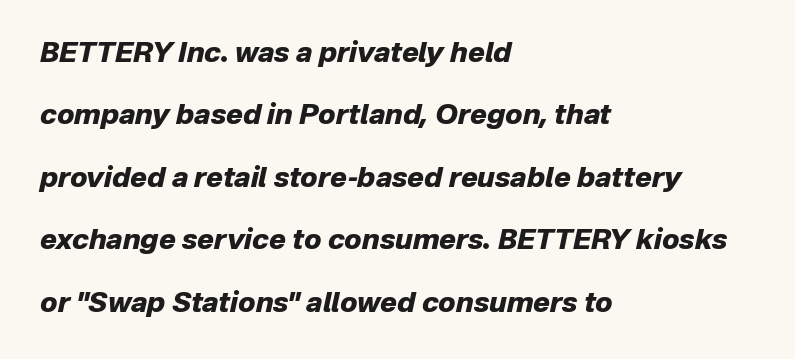
Q: Is the text bold? A: Yes.
Q: Is the text italic (slanted)? A: Yes, it leans right by about 12 degrees.
Q: Is the text underlined? A: No.
Q: How is the paragraph aligned? A: Left-aligned.
Q: Is the spacing between letters normal or unusually wide? A: Normal.
Q: Is the spacing between lines tight, normal or loose? A: Loose.
Q: Width (condensed, normal, or wide)? A: Normal.
Q: Stroke contrast? A: Low.
Q: x-height? A: Medium.
Q: Monospaced? A: No.
